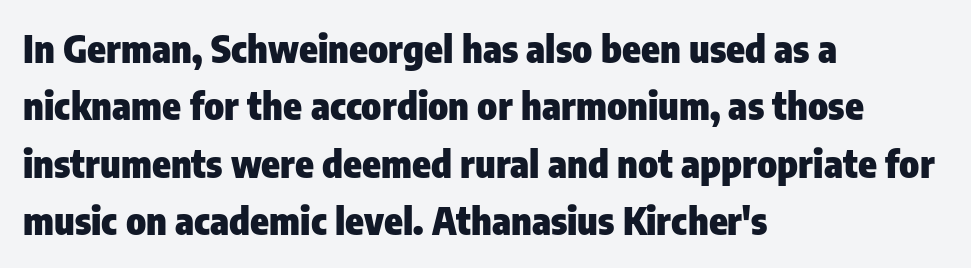
Grotesque or geometric, the face here clearly has no serifs. Heavy-handed strokes throughout: this text is bold. The vertical gap from one line to the next is medium. This rendering leaves character spacing at its baseline value. This sample uses an upright cut, with every glyph sitting square on the baseline. Looks like regular typesetting: each glyph gets only the width it needs.
